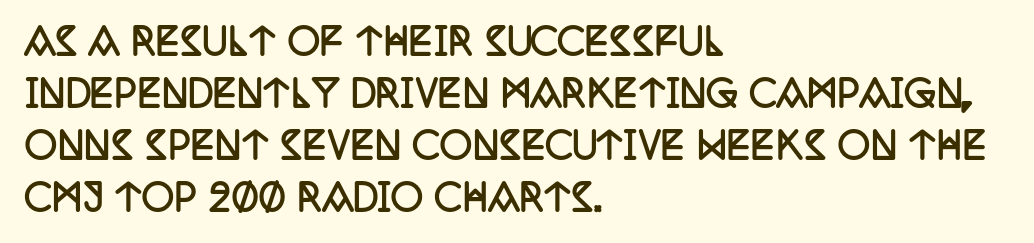
The image shows 36 px semibold, condensed serif type, upright; set left-aligned, normal line spacing (1.44x), normal letter spacing, not underlined; low stroke contrast and a large x-height.
